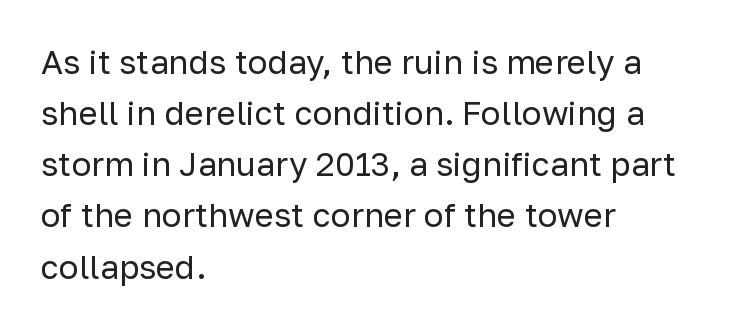
{"serif": "no", "italic": "no", "bold": "no", "weight": "regular", "width": "normal", "stroke_contrast": "low", "x_height": "medium", "monospaced": "no", "underline": "no", "align": "left", "line_spacing": "normal", "line_spacing_ratio": 1.55, "letter_spacing": "normal", "letter_spacing_em": 0.0, "glyph_px": 33}
